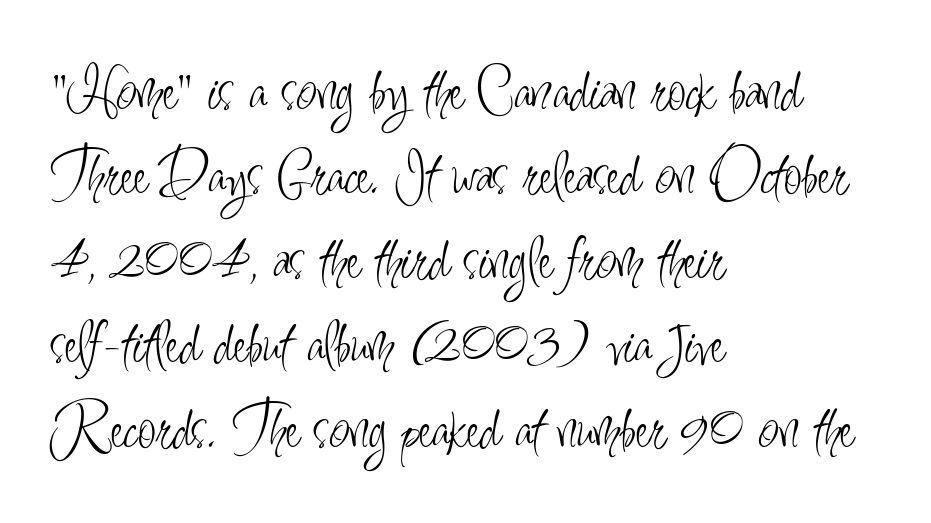
{"serif": "no", "bold": "no", "weight": "light", "width": "condensed", "stroke_contrast": "low", "x_height": "small", "monospaced": "no", "underline": "no", "align": "left", "line_spacing": "normal", "line_spacing_ratio": 1.28, "letter_spacing": "normal", "letter_spacing_em": 0.0, "glyph_px": 66}
